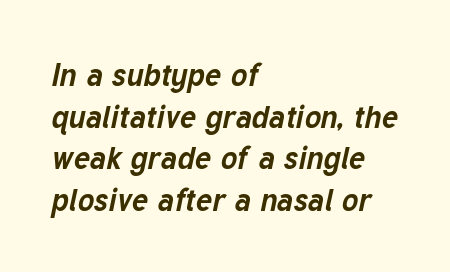
{"italic": "yes", "lean": "right", "slant_degrees": 12, "bold": "yes", "weight": "bold", "width": "normal", "stroke_contrast": "low", "x_height": "medium", "monospaced": "no", "underline": "no", "align": "left", "line_spacing": "normal", "line_spacing_ratio": 1.34, "letter_spacing": "normal", "letter_spacing_em": 0.0, "glyph_px": 31}
